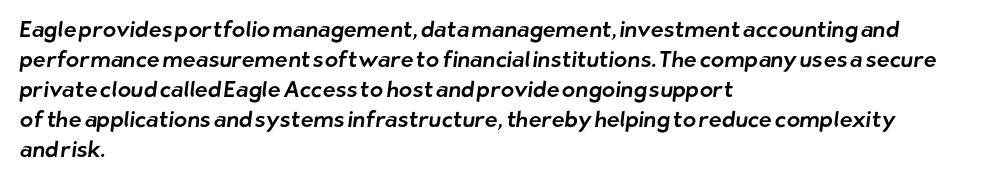
Q: Is the text underlined? A: No.
Q: How is the paragraph aligned? A: Left-aligned.
Q: Is the spacing between letters normal or unusually wide? A: Normal.
Q: Is the spacing between lines tight, normal or loose? A: Normal.
